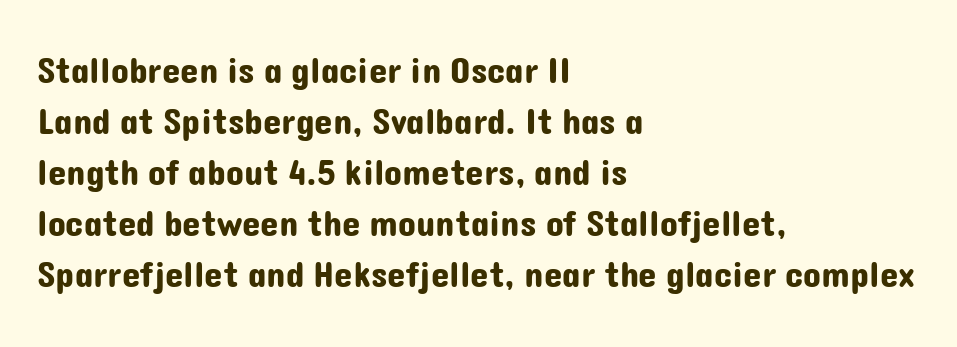
{"serif": "no", "italic": "no", "width": "normal", "stroke_contrast": "low", "x_height": "medium", "monospaced": "no", "underline": "no", "align": "left", "line_spacing": "normal", "line_spacing_ratio": 1.38, "letter_spacing": "normal", "letter_spacing_em": 0.0, "glyph_px": 37}
